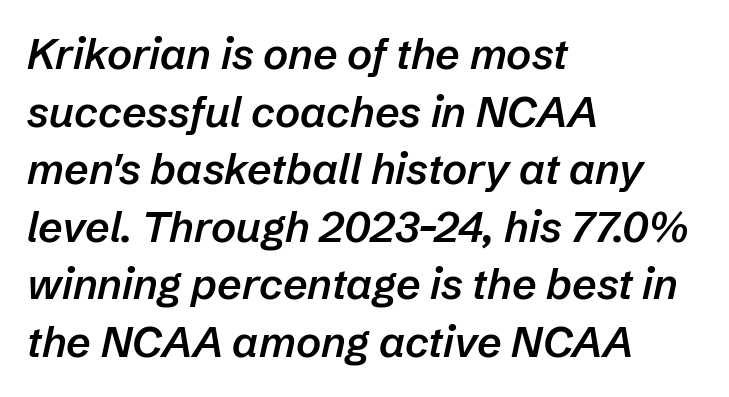
Q: Is the text bold? A: Semi-bold.
Q: Is the text italic (slanted)? A: Yes, it leans right by about 12 degrees.
Q: Is the text underlined? A: No.
Q: How is the paragraph aligned? A: Left-aligned.
Q: Is the spacing between letters normal or unusually wide? A: Normal.
Q: Is the spacing between lines tight, normal or loose? A: Normal.
Q: Width (condensed, normal, or wide)? A: Normal.
Q: Stroke contrast? A: Low.
Q: x-height? A: Medium.
Q: Monospaced? A: No.
